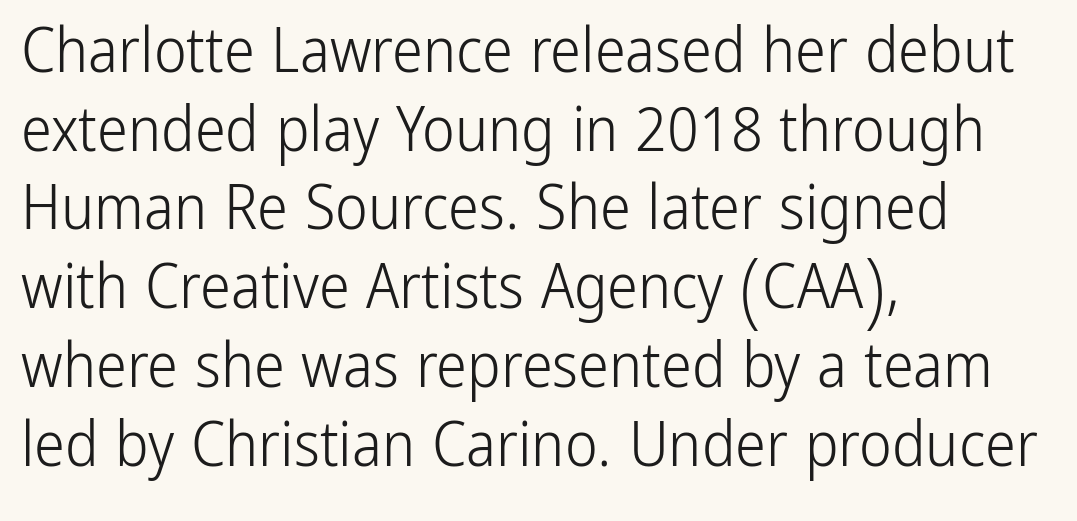
The image shows 62 px light, condensed sans-serif type, upright; set left-aligned, normal line spacing (1.27x), normal letter spacing, not underlined; low stroke contrast and a medium x-height.
